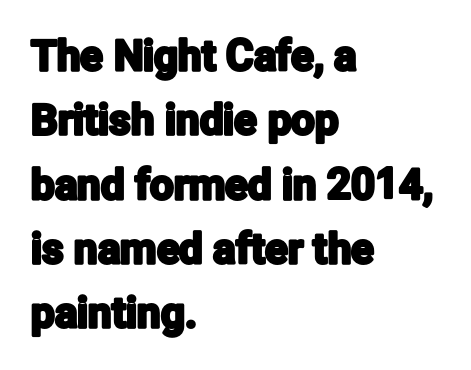
The image shows 42 px condensed sans-serif type, upright; set left-aligned, normal line spacing (1.53x), normal letter spacing, not underlined; low stroke contrast and a medium x-height.
